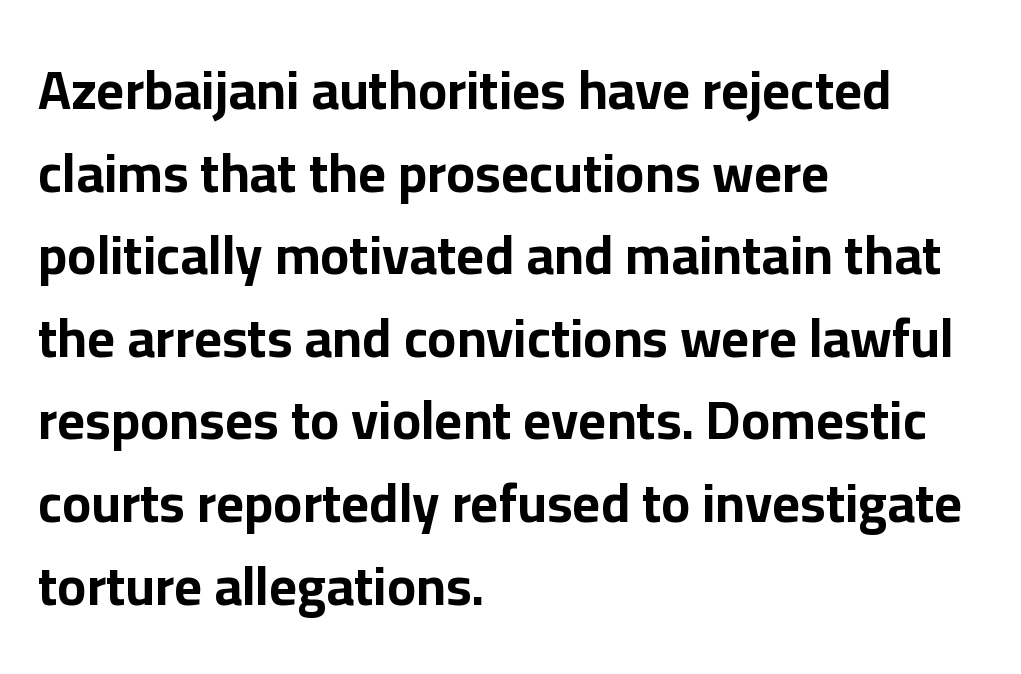
Bare-footed words on every line. Horizontal bands of white between lines are of average thickness. Type style note: lacks serifs. Every stem runs plumb, perpendicular to the baseline. Caption: multi-line text, flush left, ragged right.
